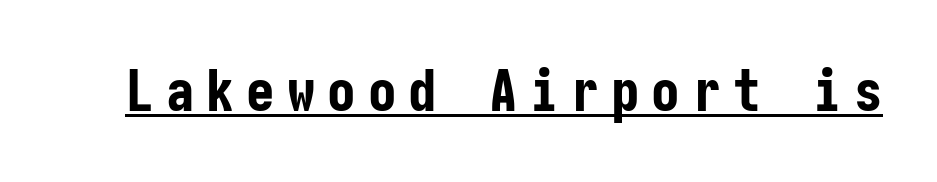
{"serif": "no", "italic": "no", "bold": "yes", "weight": "bold", "width": "condensed", "stroke_contrast": "low", "x_height": "medium", "underline": "yes", "letter_spacing": "wide", "letter_spacing_em": 0.21, "glyph_px": 57}
